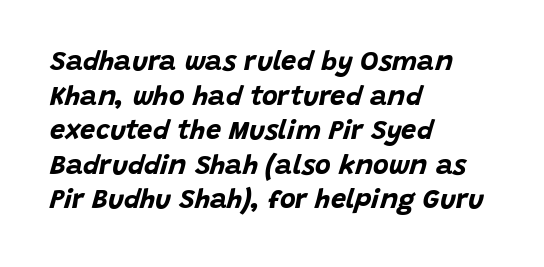
The image shows 27 px bold type, italic (leaning right); set left-aligned, normal line spacing (1.28x), normal letter spacing, not underlined.
